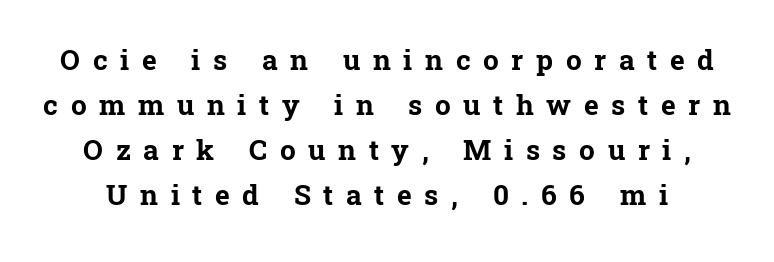
Q: Is the text bold? A: Yes.
Q: Is the text italic (slanted)? A: No, it is upright.
Q: Is the typeface a serif or a sans-serif typeface? A: Serif.
Q: Is the text underlined? A: No.
Q: Is the spacing between letters normal or unusually wide? A: Unusually wide.
Q: Is the spacing between lines tight, normal or loose? A: Normal.
Q: Width (condensed, normal, or wide)? A: Normal.
Q: Stroke contrast? A: Low.
Q: x-height? A: Medium.
Q: Monospaced? A: No.
